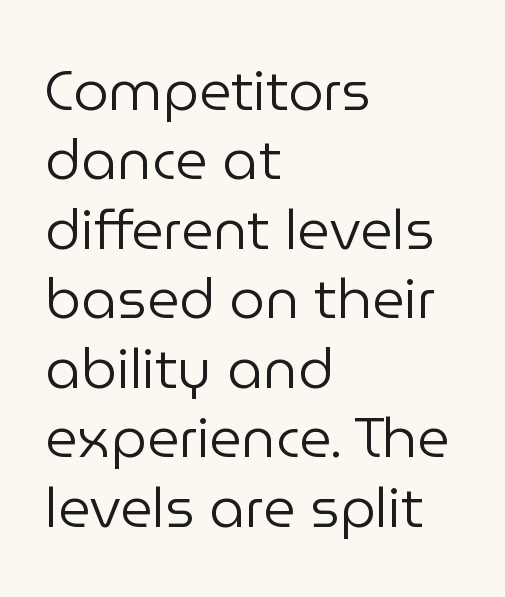
{"serif": "no", "italic": "no", "bold": "no", "weight": "regular", "width": "normal", "stroke_contrast": "low", "x_height": "medium", "monospaced": "no", "underline": "no", "align": "left", "line_spacing_ratio": 1.24, "letter_spacing": "normal", "letter_spacing_em": 0.0, "glyph_px": 56}
